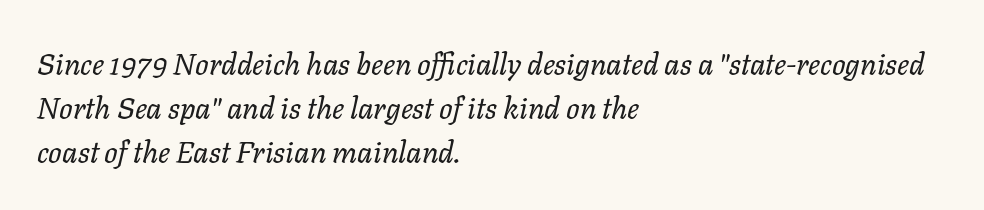
The image shows 30 px regular-weight type, italic (leaning right); set left-aligned, normal line spacing (1.47x), normal letter spacing, not underlined; low stroke contrast and a medium x-height.
